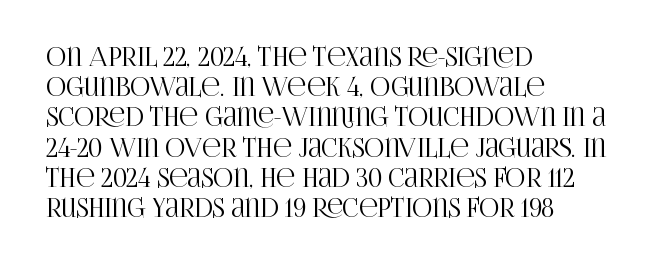
The image shows 25 px text type, upright; set left-aligned, line spacing 1.21x, normal letter spacing, not underlined.
